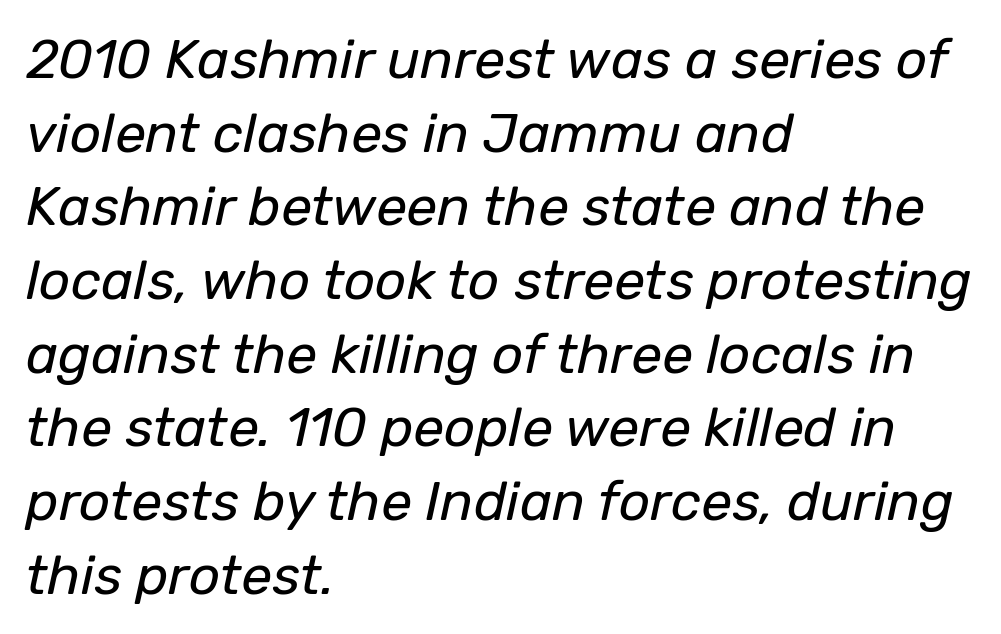
Q: Is the text bold? A: No.
Q: Is the text italic (slanted)? A: Yes, it leans right by about 12 degrees.
Q: Is the text underlined? A: No.
Q: How is the paragraph aligned? A: Left-aligned.
Q: Is the spacing between letters normal or unusually wide? A: Normal.
Q: Is the spacing between lines tight, normal or loose? A: Normal.
Q: Width (condensed, normal, or wide)? A: Normal.
Q: Stroke contrast? A: Low.
Q: x-height? A: Medium.
Q: Monospaced? A: No.
